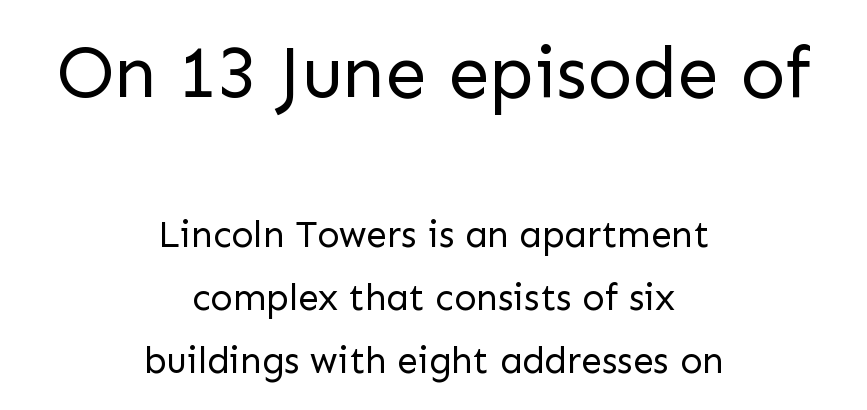
The image shows 74 px regular-weight sans-serif type, upright; set centered, normal line spacing (1.7x), normal letter spacing, not underlined; the first (top) block is 2.0x larger; low stroke contrast and a medium x-height.
